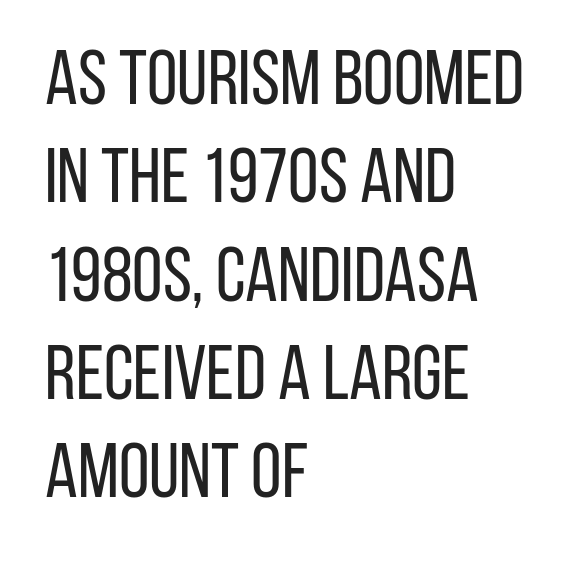
{"serif": "no", "italic": "no", "bold": "no", "weight": "regular", "width": "condensed", "stroke_contrast": "low", "x_height": "large", "monospaced": "no", "underline": "no", "align": "left", "line_spacing": "normal", "line_spacing_ratio": 1.26, "letter_spacing": "normal", "letter_spacing_em": 0.0, "glyph_px": 78}
